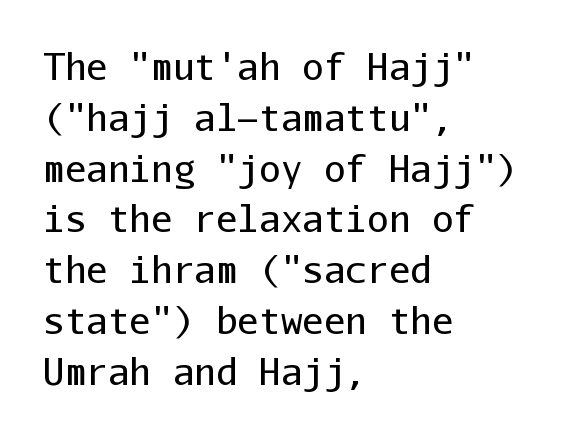
{"serif": "no", "italic": "no", "bold": "no", "weight": "regular", "width": "normal", "stroke_contrast": "low", "x_height": "medium", "monospaced": "yes", "underline": "no", "align": "left", "line_spacing": "normal", "line_spacing_ratio": 1.41, "letter_spacing": "normal", "letter_spacing_em": 0.0, "glyph_px": 36}
